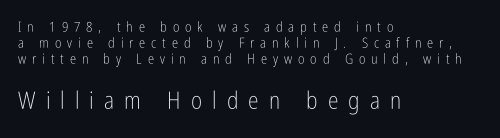
{"italic": "no", "bold": "no", "underline": "no", "align": "left", "line_spacing": "tight", "line_spacing_ratio": 1.14, "letter_spacing": "wide", "letter_spacing_em": 0.42, "larger_block": "second", "size_ratio": 1.71, "glyph_px": 24}
